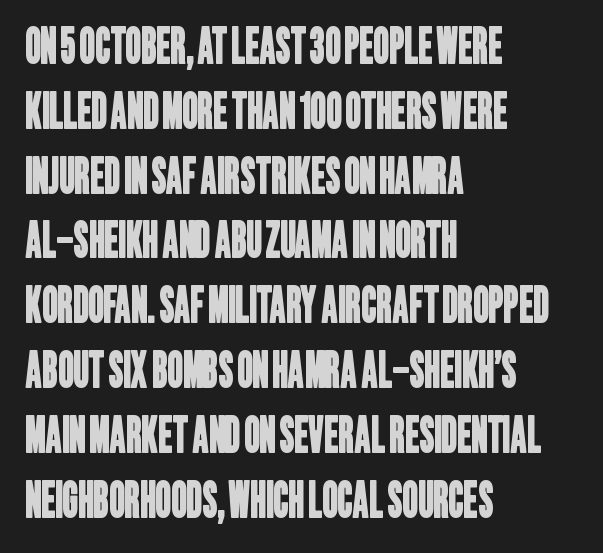
Note the varied advance widths — an 'i' is clearly narrower than an 'm'. Words float on clear page, feet unadorned. Layout note: lines flush left. These lines sit exactly where default settings would place them. Spacing between characters is what you'd get straight out of the box.
